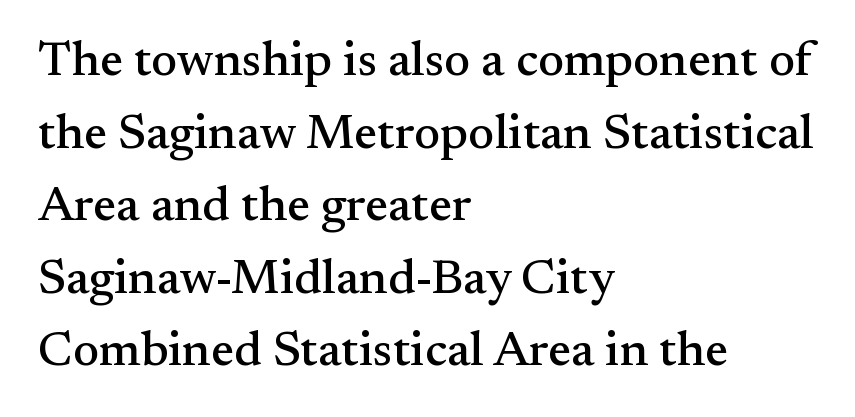
Q: Is the text italic (slanted)? A: No, it is upright.
Q: Is the typeface a serif or a sans-serif typeface? A: Serif.
Q: Is the text underlined? A: No.
Q: How is the paragraph aligned? A: Left-aligned.
Q: Is the spacing between letters normal or unusually wide? A: Normal.
Q: Is the spacing between lines tight, normal or loose? A: Normal.
Q: Width (condensed, normal, or wide)? A: Normal.
Q: Stroke contrast? A: Medium.
Q: x-height? A: Small.
Q: Monospaced? A: No.
